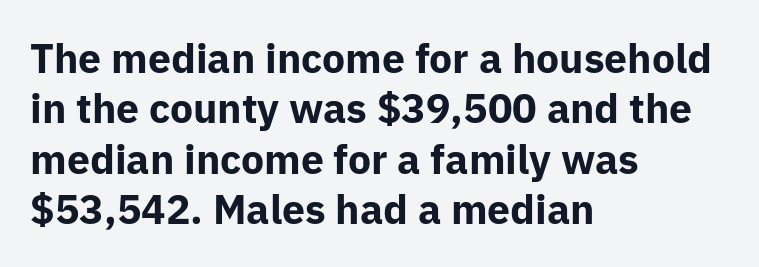
{"serif": "no", "italic": "no", "bold": "yes", "weight": "bold", "width": "normal", "stroke_contrast": "low", "x_height": "medium", "monospaced": "no", "underline": "no", "align": "left", "line_spacing_ratio": 1.23, "letter_spacing": "normal", "letter_spacing_em": 0.0, "glyph_px": 41}
